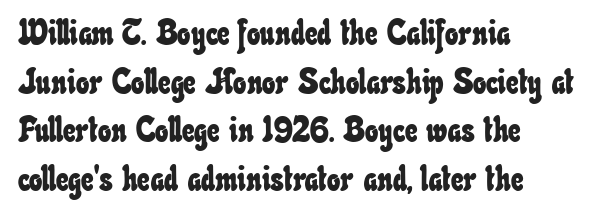
{"width": "condensed", "stroke_contrast": "low", "x_height": "small", "monospaced": "no", "underline": "no", "align": "left", "line_spacing": "normal", "line_spacing_ratio": 1.39, "letter_spacing": "normal", "letter_spacing_em": 0.0, "glyph_px": 35}
